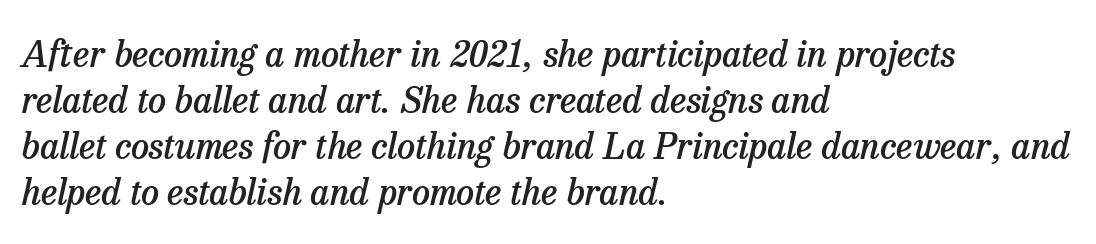
The rag falls on the right side of this text block. Type style note: has serifs. The letters are slanted; this is an italic face. Bare-footed words on every line.
